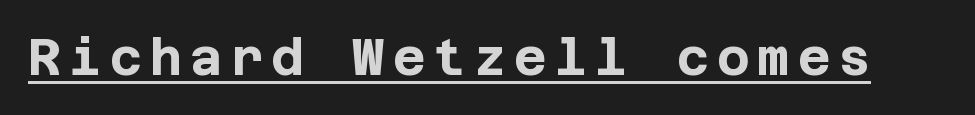
{"serif": "no", "italic": "no", "bold": "yes", "weight": "bold", "width": "normal", "stroke_contrast": "low", "x_height": "large", "underline": "yes", "glyph_px": 50}
